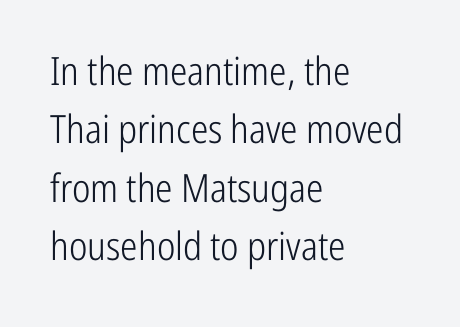
The image shows 39 px light, condensed sans-serif type, upright; set left-aligned, normal line spacing (1.5x), normal letter spacing, not underlined; low stroke contrast and a medium x-height.
